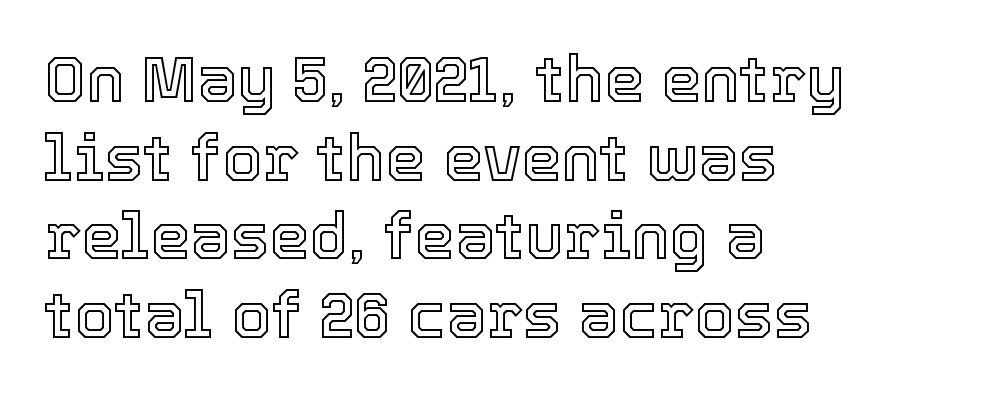
The image shows 64 px text type, upright; set left-aligned, line spacing 1.23x, normal letter spacing, not underlined; a medium x-height.
